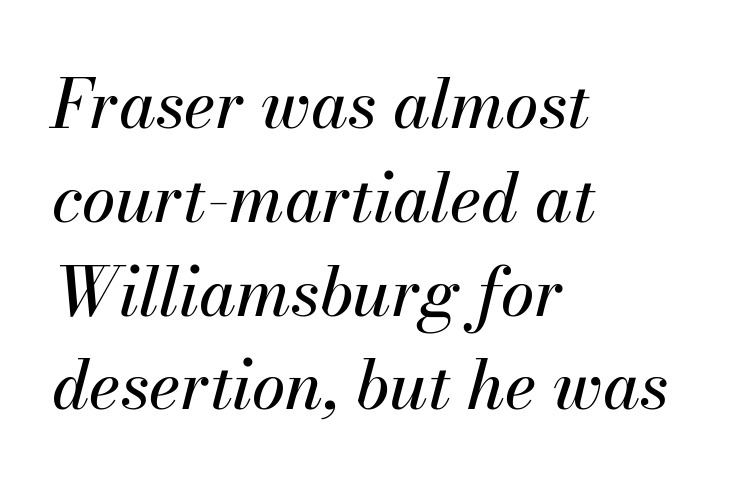
{"italic": "yes", "lean": "right", "slant_degrees": 13, "width": "normal", "stroke_contrast": "medium", "x_height": "small", "monospaced": "no", "underline": "no", "align": "left", "line_spacing": "normal", "line_spacing_ratio": 1.4, "letter_spacing": "normal", "letter_spacing_em": 0.0, "glyph_px": 67}
